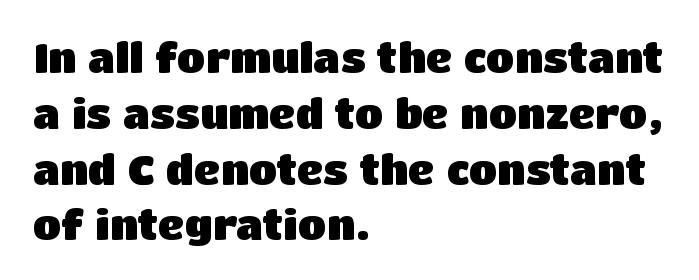
{"serif": "no", "italic": "no", "bold": "yes", "weight": "heavy", "width": "normal", "stroke_contrast": "low", "x_height": "large", "monospaced": "no", "underline": "no", "align": "left", "line_spacing": "normal", "line_spacing_ratio": 1.36, "letter_spacing": "normal", "letter_spacing_em": 0.0, "glyph_px": 41}
